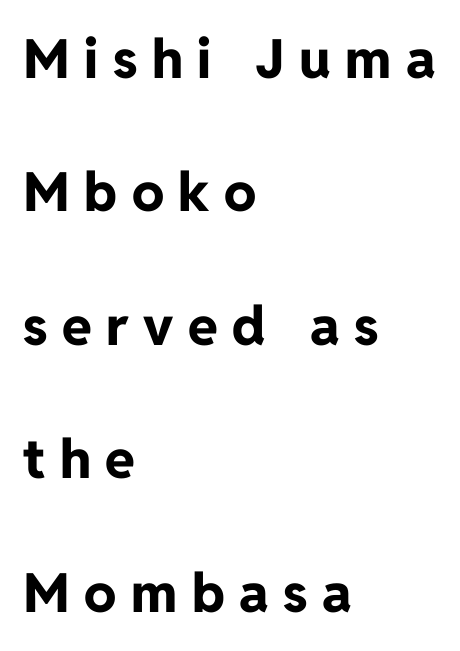
{"serif": "no", "italic": "no", "bold": "yes", "weight": "bold", "width": "normal", "stroke_contrast": "low", "x_height": "medium", "monospaced": "no", "underline": "no", "align": "left", "line_spacing": "loose", "line_spacing_ratio": 2.47, "letter_spacing": "wide", "letter_spacing_em": 0.27, "glyph_px": 54}
